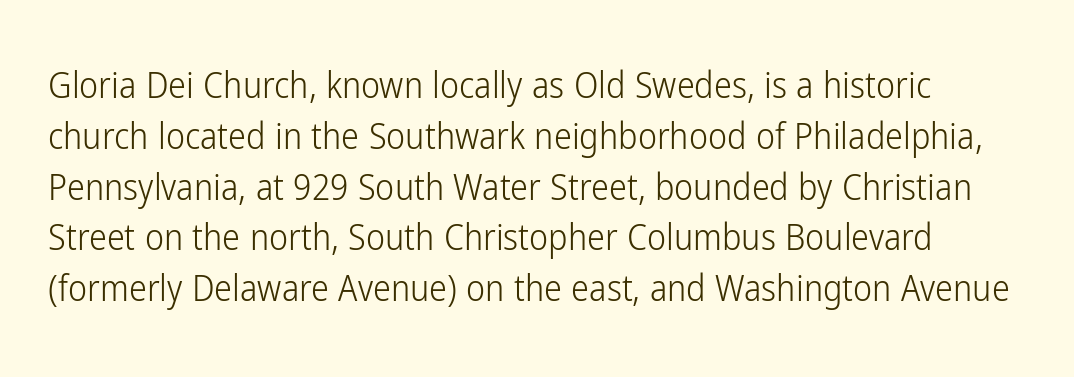
The image shows 36 px light, condensed sans-serif type, upright; set normal line spacing (1.41x), normal letter spacing, not underlined; low stroke contrast and a medium x-height.
